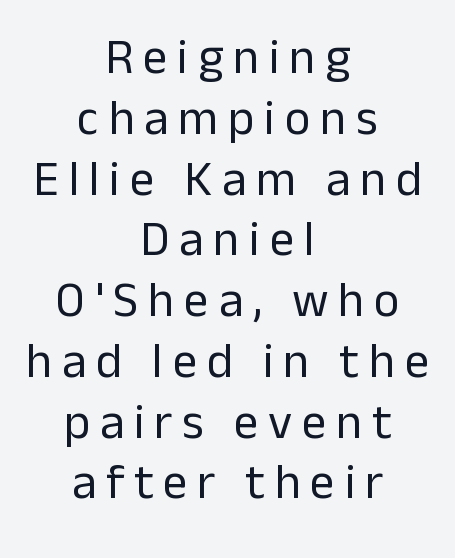
Q: Is the text bold? A: No.
Q: Is the text italic (slanted)? A: No, it is upright.
Q: Is the typeface a serif or a sans-serif typeface? A: Sans-serif.
Q: Is the text underlined? A: No.
Q: How is the paragraph aligned? A: Centered.
Q: Is the spacing between letters normal or unusually wide? A: Unusually wide.
Q: Width (condensed, normal, or wide)? A: Normal.
Q: Stroke contrast? A: Low.
Q: x-height? A: Medium.
Q: Monospaced? A: No.
